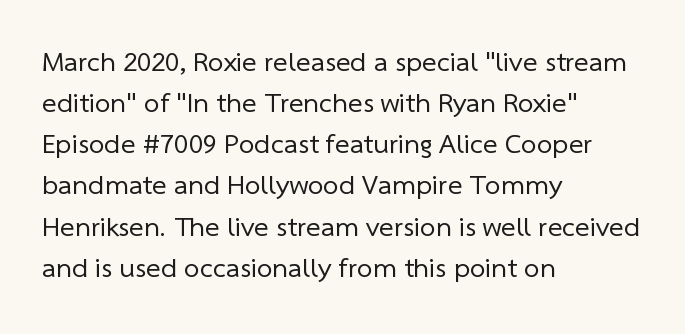
Q: Is the text bold? A: No.
Q: Is the typeface a serif or a sans-serif typeface? A: Sans-serif.
Q: Is the text underlined? A: No.
Q: How is the paragraph aligned? A: Left-aligned.
Q: Is the spacing between letters normal or unusually wide? A: Normal.
Q: Is the spacing between lines tight, normal or loose? A: Normal.
Q: Width (condensed, normal, or wide)? A: Normal.
Q: Stroke contrast? A: Low.
Q: x-height? A: Medium.
Q: Monospaced? A: No.
